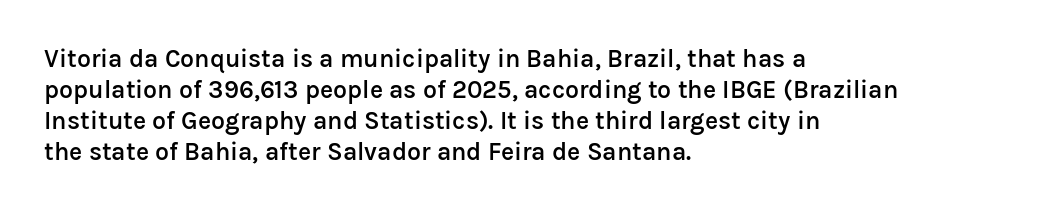
A classic flush-left, rag-right setting is used for this passage. The face used here is rendered with its standard letterfit. Decoration check: the copy has no underline. Caption: semibold face, moderately heavy strokes. Quick note: not italic, upright.
